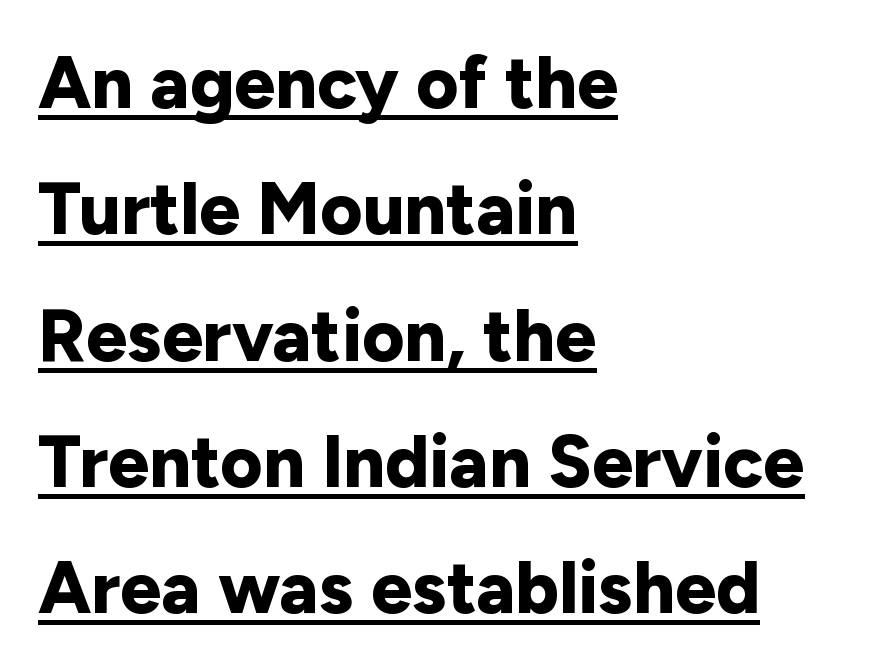
The image shows 73 px bold sans-serif type, upright; set left-aligned, line spacing 1.73x, normal letter spacing, underlined; low stroke contrast and a medium x-height.
